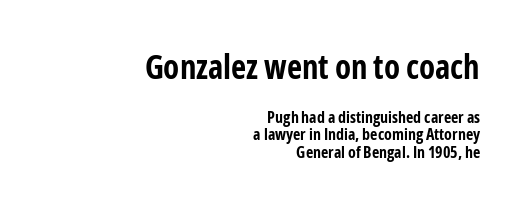
The image shows 33 px bold, condensed sans-serif type, upright; set right-aligned, tight line spacing (1.08x), normal letter spacing, not underlined; the first (top) block is 2.06x larger; low stroke contrast and a medium x-height.
